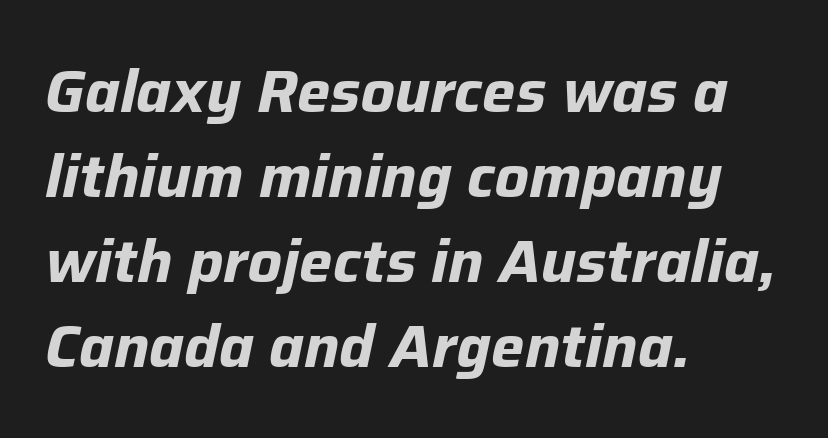
Q: Is the text bold? A: Yes.
Q: Is the text italic (slanted)? A: Yes, it leans right by about 12 degrees.
Q: Is the text underlined? A: No.
Q: How is the paragraph aligned? A: Left-aligned.
Q: Is the spacing between letters normal or unusually wide? A: Normal.
Q: Is the spacing between lines tight, normal or loose? A: Normal.
Q: Width (condensed, normal, or wide)? A: Normal.
Q: Stroke contrast? A: Low.
Q: x-height? A: Medium.
Q: Monospaced? A: No.
